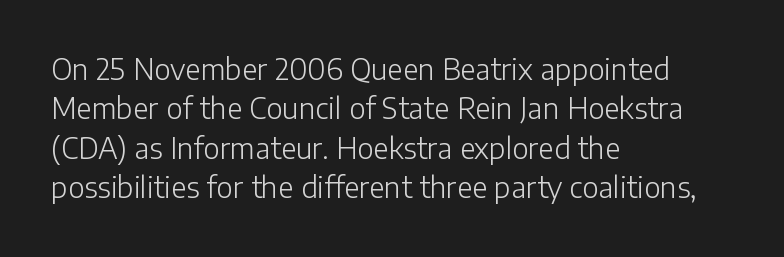
The image shows 28 px light sans-serif type, upright; set left-aligned, normal line spacing (1.41x), normal letter spacing, not underlined; low stroke contrast and a medium x-height.
